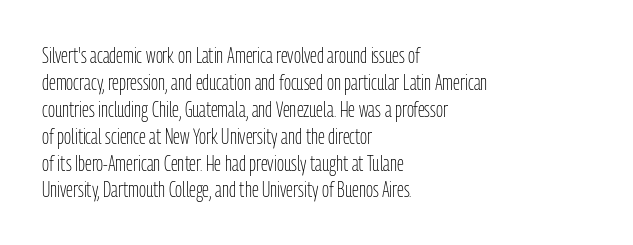
The image shows 21 px text type, upright; set left-aligned, normal line spacing (1.28x), normal letter spacing, not underlined.
